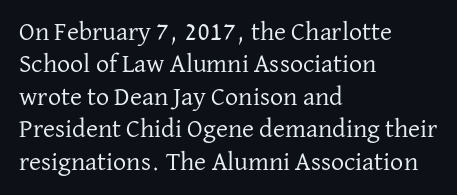
Q: Is the text bold? A: No.
Q: Is the text italic (slanted)? A: No, it is upright.
Q: Is the text underlined? A: No.
Q: How is the paragraph aligned? A: Left-aligned.
Q: Is the spacing between letters normal or unusually wide? A: Normal.
Q: Is the spacing between lines tight, normal or loose? A: Normal.
